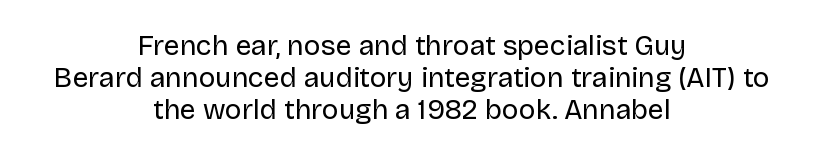
The passage shown is not bold in any degree. The rendering uses natural spacing where letterforms have individual widths. Just letters on the line, the space beneath them empty. Italic? Not at all — the glyphs are vertical. This block would grow much taller if given ordinary leading; it's compressed now.
